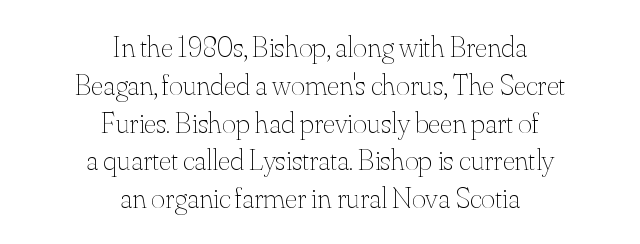
{"italic": "no", "bold": "no", "weight": "thin", "width": "normal", "stroke_contrast": "medium", "x_height": "small", "monospaced": "no", "underline": "no", "align": "center", "line_spacing": "normal", "line_spacing_ratio": 1.26, "letter_spacing": "normal", "letter_spacing_em": 0.0, "glyph_px": 30}
